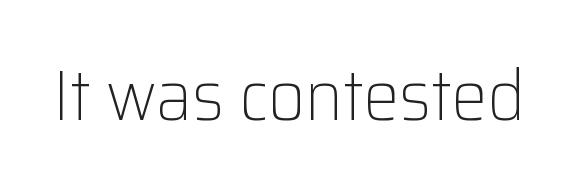
The image shows 72 px light sans-serif type, upright; set normal letter spacing, not underlined; low stroke contrast and a medium x-height.
